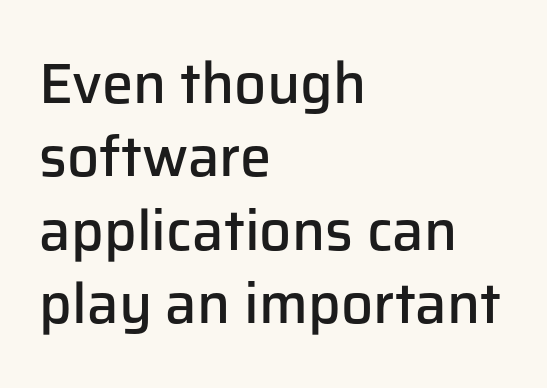
The space between consecutive lines is moderate. Characters remain perfectly vertical along every line. This sample uses a sans-serif face. This sample uses plain, unmodified letter spacing.
